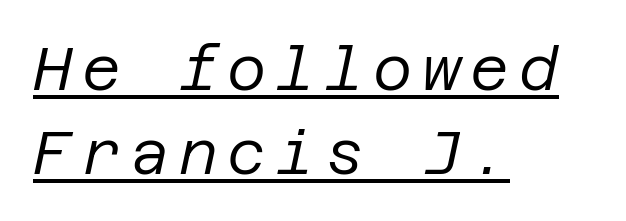
Caption: face not bold, strokes unweighted. Baseline-to-baseline distance is the conventional proportion of letter height. Characters are canted at an angle relative to the baseline's perpendicular. Notice how the passage keeps a crisp vertical edge on the left only. Glance below the letters and you will spot a drawn line.
